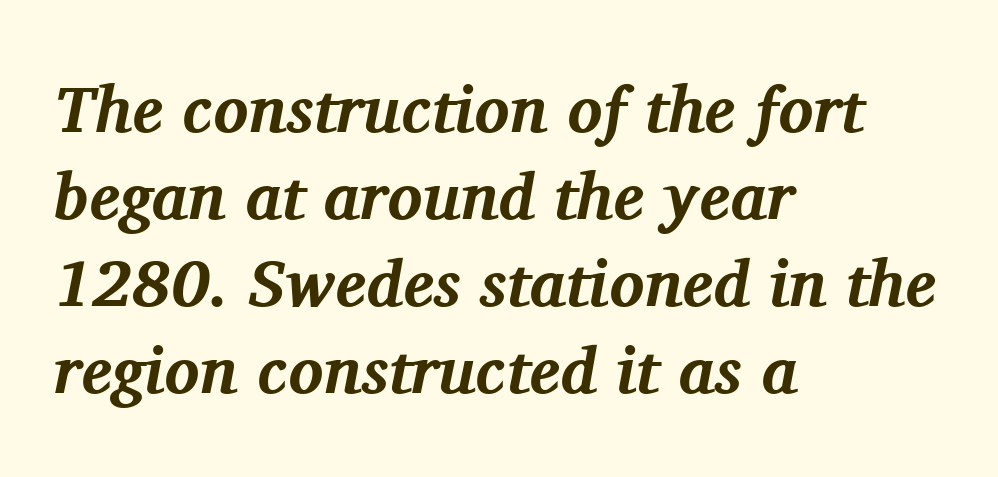
{"serif": "yes", "italic": "yes", "lean": "right", "slant_degrees": 11, "bold": "yes", "weight": "bold", "width": "normal", "stroke_contrast": "medium", "x_height": "medium", "monospaced": "no", "underline": "no", "align": "left", "line_spacing": "normal", "line_spacing_ratio": 1.34, "letter_spacing": "normal", "letter_spacing_em": 0.0, "glyph_px": 65}
